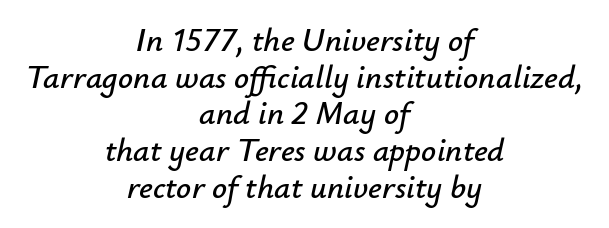
Visually the block forms a symmetrical silhouette, jagged on both flanks. Just letters on the line, the space beneath them empty. The rendering applies a slant to the glyphs. This sample uses plain, unmodified letter spacing.
